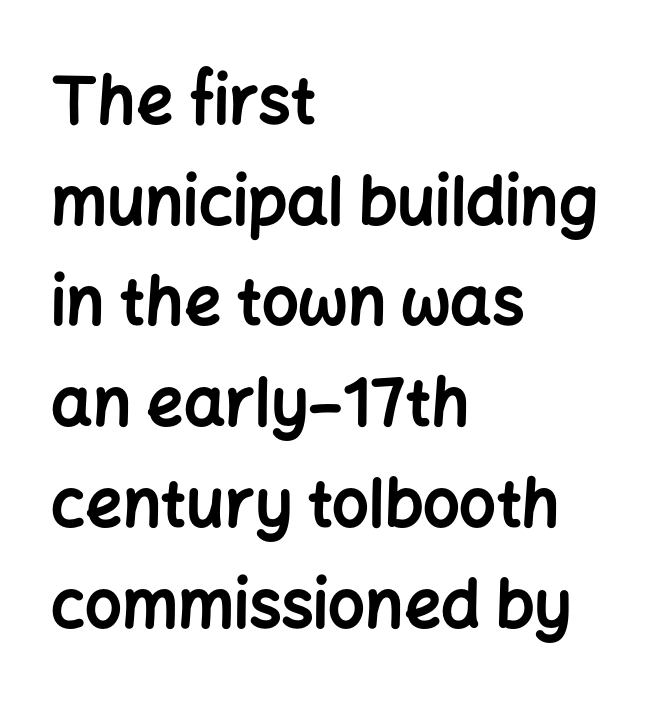
Q: Is the text bold? A: Yes.
Q: Is the text italic (slanted)? A: No, it is upright.
Q: Is the typeface a serif or a sans-serif typeface? A: Sans-serif.
Q: Is the text underlined? A: No.
Q: How is the paragraph aligned? A: Left-aligned.
Q: Is the spacing between letters normal or unusually wide? A: Normal.
Q: Is the spacing between lines tight, normal or loose? A: Normal.
Q: Width (condensed, normal, or wide)? A: Normal.
Q: Stroke contrast? A: Low.
Q: x-height? A: Medium.
Q: Monospaced? A: No.
